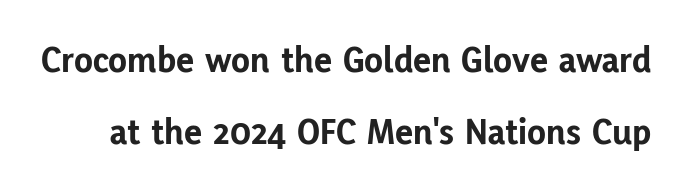
{"serif": "no", "italic": "no", "bold": "yes", "weight": "bold", "width": "normal", "stroke_contrast": "low", "x_height": "medium", "monospaced": "no", "underline": "no", "line_spacing_ratio": 1.89, "letter_spacing": "normal", "letter_spacing_em": 0.0, "glyph_px": 38}
